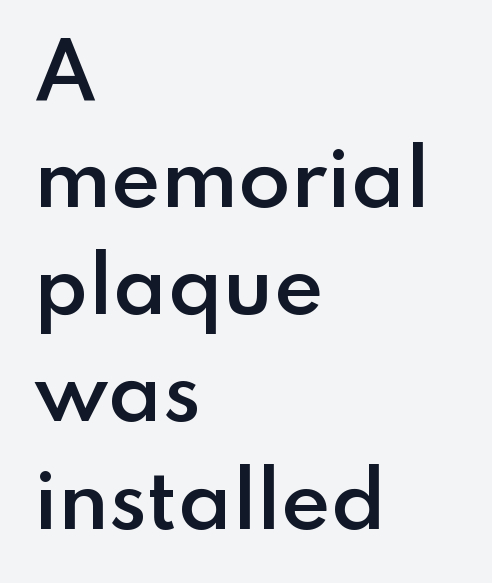
{"serif": "no", "italic": "no", "bold": "semi", "weight": "semibold", "width": "normal", "stroke_contrast": "low", "x_height": "small", "monospaced": "no", "underline": "no", "align": "left", "line_spacing": "normal", "line_spacing_ratio": 1.41, "letter_spacing": "normal", "letter_spacing_em": 0.0, "glyph_px": 76}
